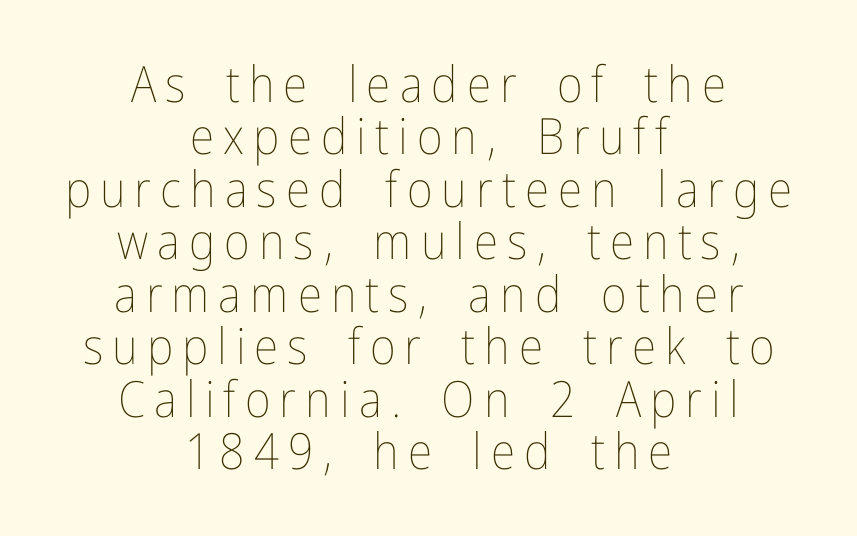
The image shows 50 px thin, condensed type, upright; set centered, tight line spacing (1.05x), not underlined; low stroke contrast and a medium x-height.
